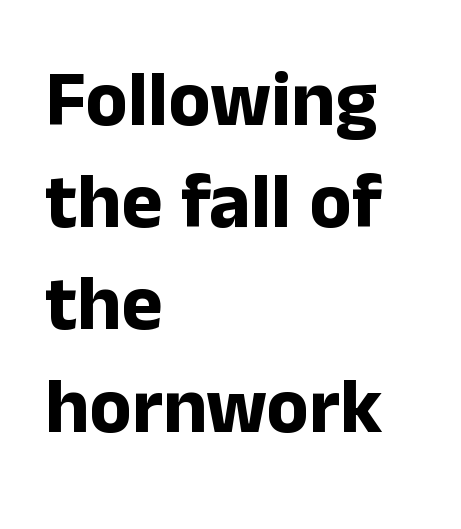
Whoever set this chose a conventional vertical rhythm. This is sans-serif lettering, the kind often seen on screens and signage. Letters rest on an invisible, unmarked baseline. Look at the stroke-to-counter ratio: heavy, a bold. In terms of posture, this sample is upright. A student would call this left alignment; a typographer would say flush left, rag right.
